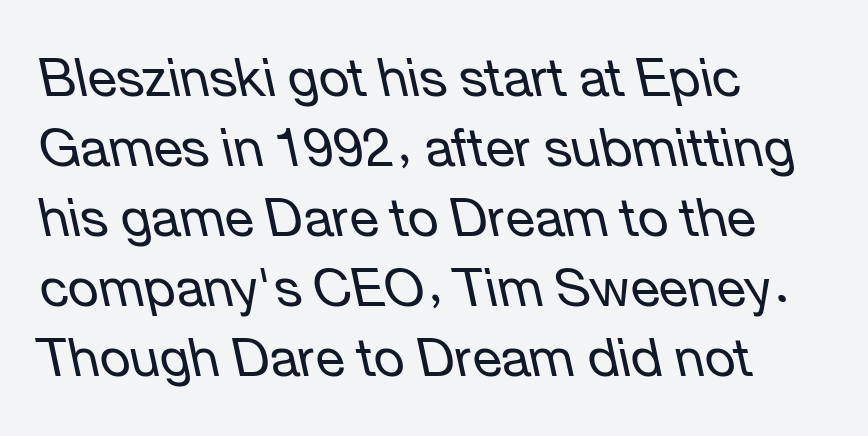
Q: Is the text bold? A: No.
Q: Is the text italic (slanted)? A: Yes, it leans left by about 12 degrees.
Q: Is the text underlined? A: No.
Q: How is the paragraph aligned? A: Left-aligned.
Q: Is the spacing between letters normal or unusually wide? A: Normal.
Q: Is the spacing between lines tight, normal or loose? A: Normal.
Q: Width (condensed, normal, or wide)? A: Normal.
Q: Stroke contrast? A: Low.
Q: x-height? A: Medium.
Q: Monospaced? A: No.
